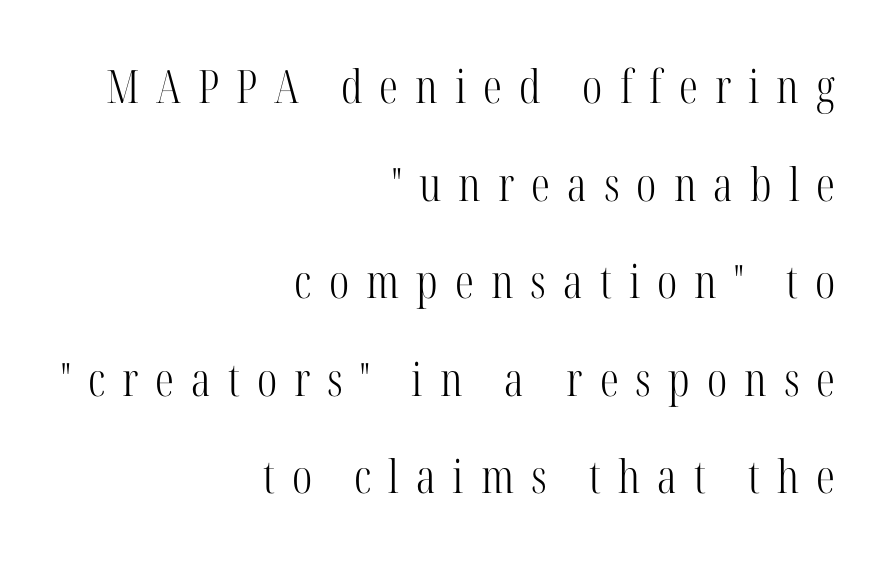
Q: Is the text bold? A: No.
Q: Is the text italic (slanted)? A: No, it is upright.
Q: Is the typeface a serif or a sans-serif typeface? A: Serif.
Q: Is the text underlined? A: No.
Q: How is the paragraph aligned? A: Right-aligned.
Q: Is the spacing between letters normal or unusually wide? A: Unusually wide.
Q: Is the spacing between lines tight, normal or loose? A: Loose.
Q: Width (condensed, normal, or wide)? A: Condensed.
Q: Stroke contrast? A: High.
Q: x-height? A: Medium.
Q: Monospaced? A: No.
